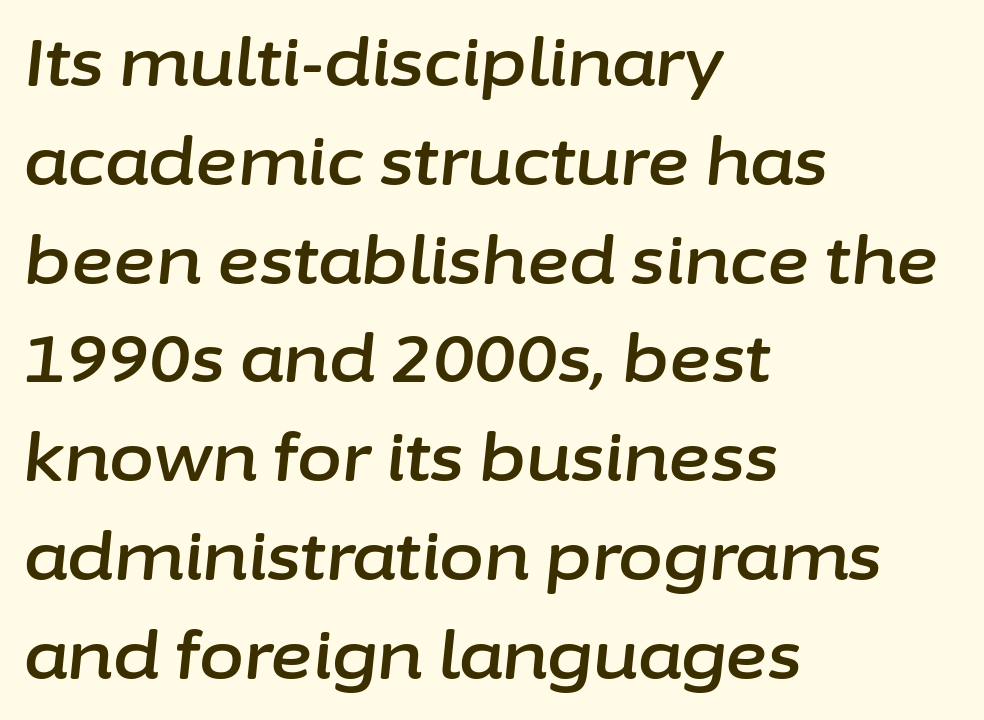
Q: Is the text italic (slanted)? A: Yes, it leans right by about 6 degrees.
Q: Is the text underlined? A: No.
Q: How is the paragraph aligned? A: Left-aligned.
Q: Is the spacing between letters normal or unusually wide? A: Normal.
Q: Is the spacing between lines tight, normal or loose? A: Normal.
Q: Width (condensed, normal, or wide)? A: Normal.
Q: Stroke contrast? A: Low.
Q: x-height? A: Medium.
Q: Monospaced? A: No.
